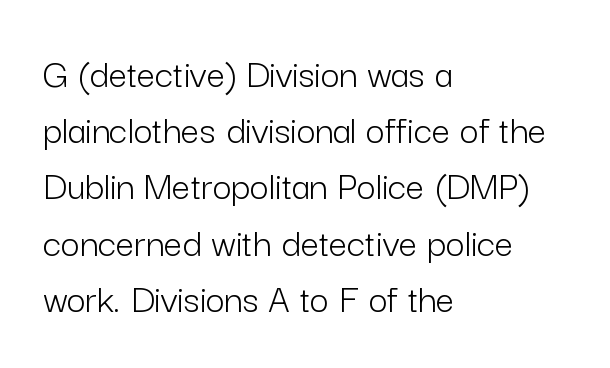
{"serif": "no", "italic": "no", "bold": "no", "weight": "light", "width": "normal", "stroke_contrast": "low", "x_height": "medium", "monospaced": "no", "underline": "no", "align": "left", "line_spacing": "normal", "line_spacing_ratio": 1.37, "letter_spacing": "normal", "letter_spacing_em": 0.0, "glyph_px": 41}
